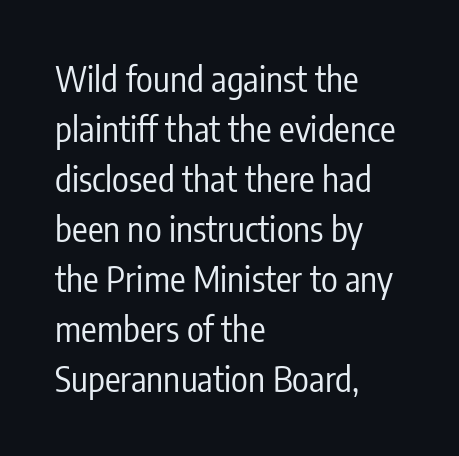
Q: Is the text bold? A: No.
Q: Is the text italic (slanted)? A: No, it is upright.
Q: Is the typeface a serif or a sans-serif typeface? A: Sans-serif.
Q: Is the text underlined? A: No.
Q: How is the paragraph aligned? A: Left-aligned.
Q: Is the spacing between letters normal or unusually wide? A: Normal.
Q: Is the spacing between lines tight, normal or loose? A: Normal.
Q: Width (condensed, normal, or wide)? A: Condensed.
Q: Stroke contrast? A: Low.
Q: x-height? A: Medium.
Q: Monospaced? A: No.
